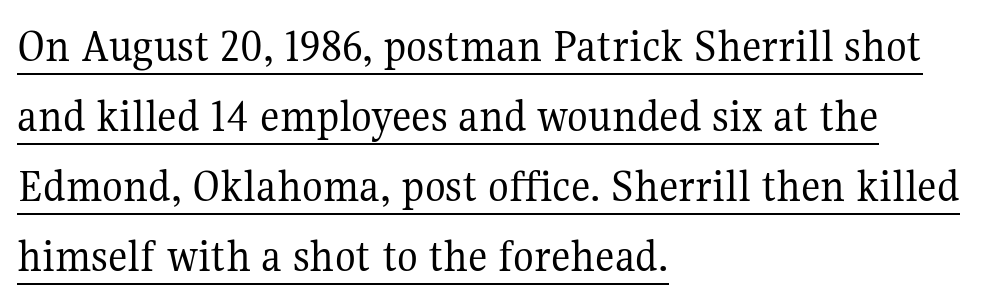
The image shows 48 px regular-weight serif type, upright; set left-aligned, normal line spacing (1.46x), normal letter spacing, underlined; medium stroke contrast and a medium x-height.
